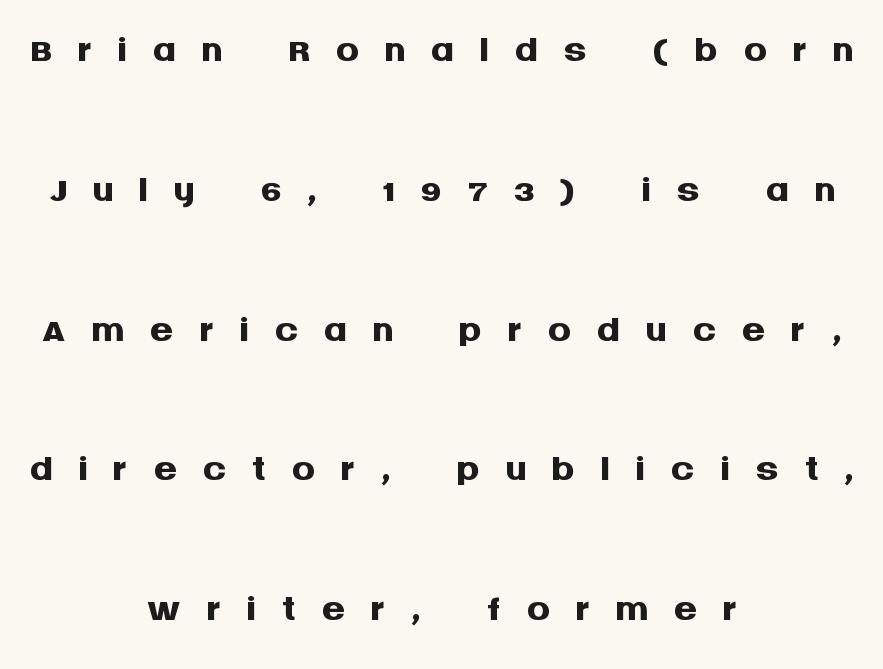
Q: Is the text bold? A: Yes.
Q: Is the text italic (slanted)? A: No, it is upright.
Q: Is the typeface a serif or a sans-serif typeface? A: Sans-serif.
Q: Is the text underlined? A: No.
Q: How is the paragraph aligned? A: Centered.
Q: Is the spacing between letters normal or unusually wide? A: Unusually wide.
Q: Is the spacing between lines tight, normal or loose? A: Loose.
Q: Width (condensed, normal, or wide)? A: Normal.
Q: Stroke contrast? A: Medium.
Q: x-height? A: Large.
Q: Monospaced? A: No.
